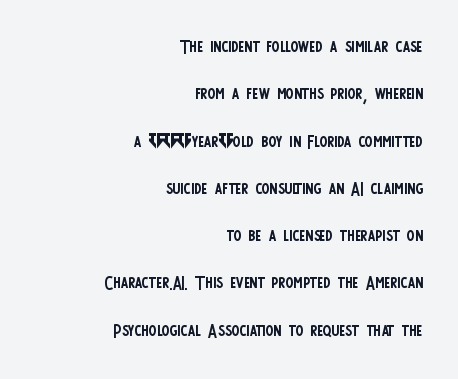
The image shows 24 px text type, upright; set right-aligned, loose line spacing (1.97x), normal letter spacing, not underlined.
